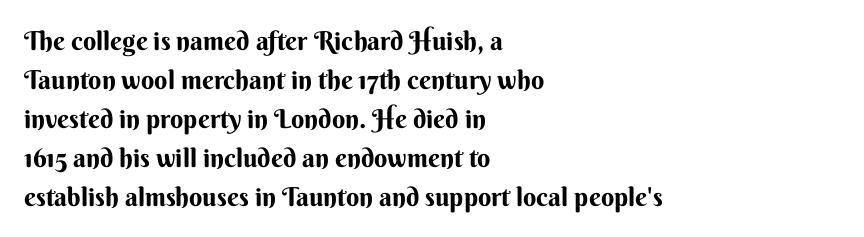
Q: Is the text bold? A: Yes.
Q: Is the text italic (slanted)? A: No, it is upright.
Q: Is the text underlined? A: No.
Q: How is the paragraph aligned? A: Left-aligned.
Q: Is the spacing between letters normal or unusually wide? A: Normal.
Q: Is the spacing between lines tight, normal or loose? A: Normal.
